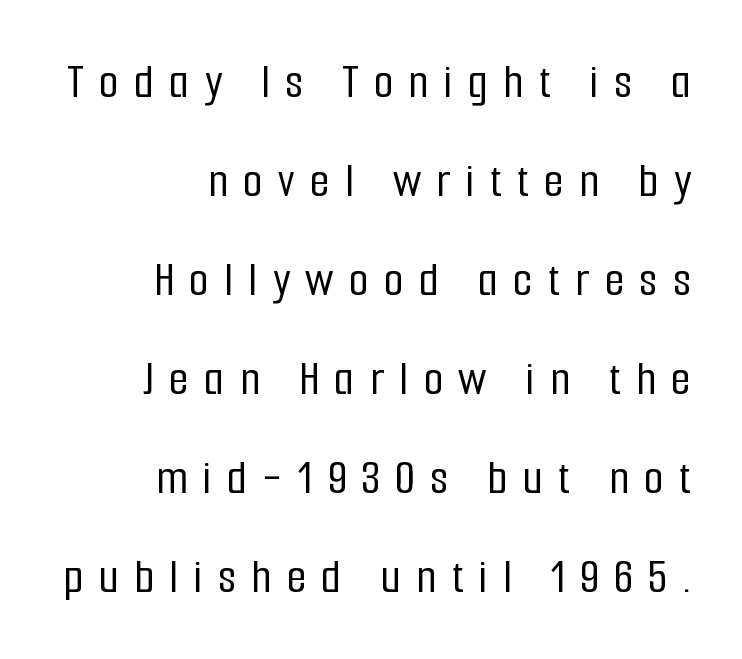
Is there any slant? The stems are plumb. The space between consecutive lines is lavish. The designer went with a sans here, leaving each stem footless. Varying glyph widths throughout — classic text-font behaviour. The string is rendered with underlining switched off.
